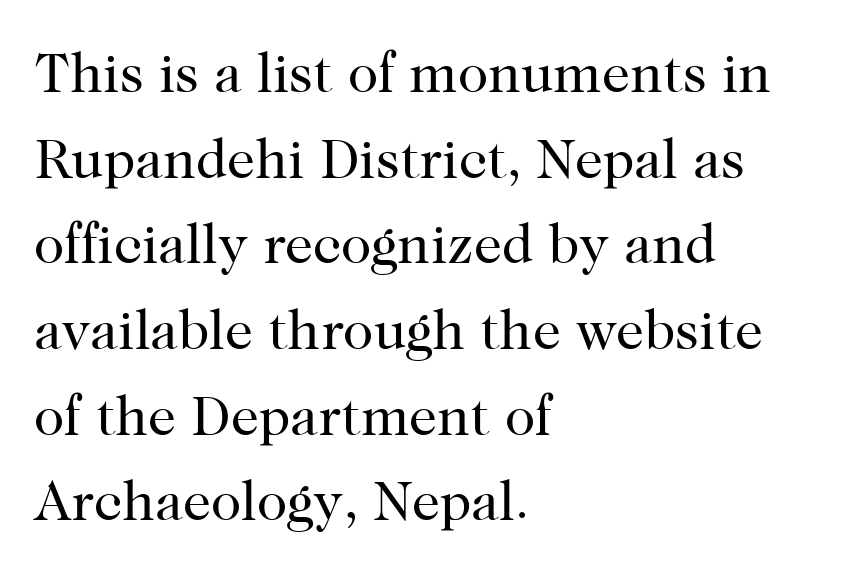
The image shows 56 px regular-weight serif type, upright; set left-aligned, normal line spacing (1.53x), normal letter spacing, not underlined; high stroke contrast and a medium x-height.
